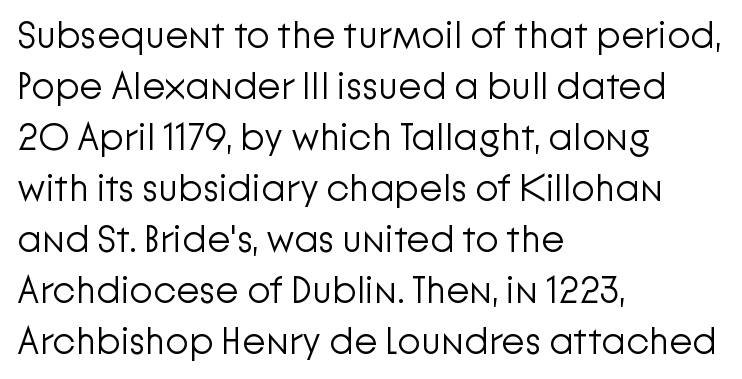
The image shows 38 px light sans-serif type, upright; set left-aligned, normal line spacing (1.34x), normal letter spacing, not underlined; low stroke contrast and a medium x-height.
